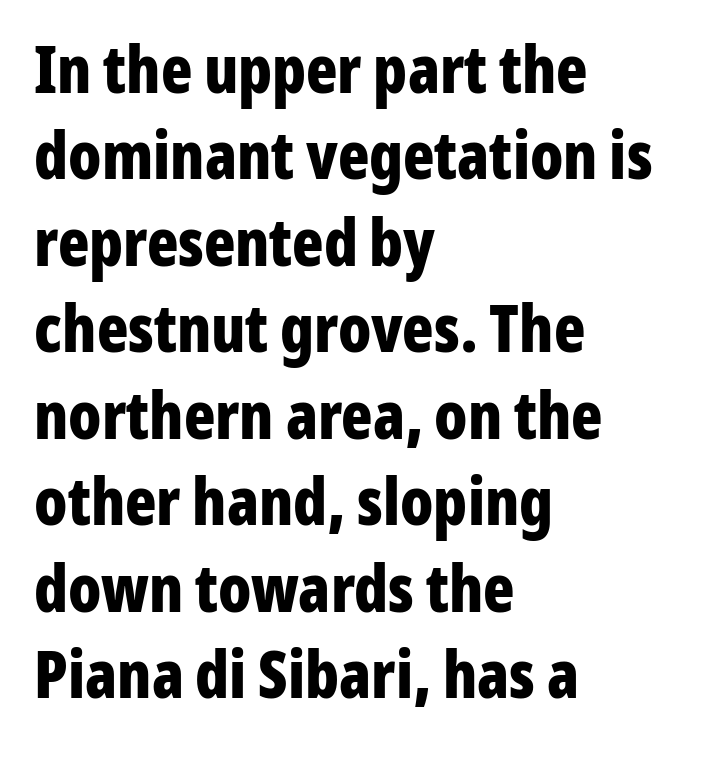
The image shows 65 px bold, condensed sans-serif type, upright; set left-aligned, normal line spacing (1.33x), normal letter spacing, not underlined; low stroke contrast and a medium x-height.
